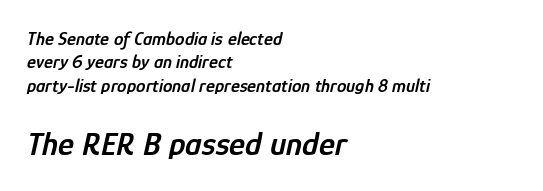
Q: Is the text bold? A: Semi-bold.
Q: Is the text italic (slanted)? A: Yes, it leans right by about 12 degrees.
Q: Is the text underlined? A: No.
Q: How is the paragraph aligned? A: Left-aligned.
Q: Is the spacing between letters normal or unusually wide? A: Normal.
Q: Which block of text is set in a larger size, the first (top) or the second (bottom)? A: The second (bottom) one.
Q: Width (condensed, normal, or wide)? A: Condensed.
Q: Stroke contrast? A: Low.
Q: x-height? A: Medium.
Q: Monospaced? A: No.
